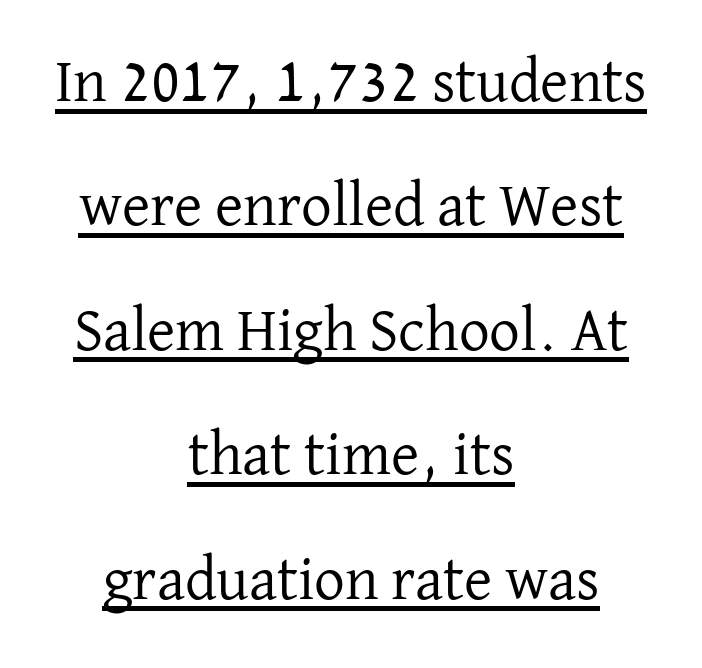
Q: Is the text bold? A: No.
Q: Is the text italic (slanted)? A: No, it is upright.
Q: Is the typeface a serif or a sans-serif typeface? A: Serif.
Q: Is the text underlined? A: Yes.
Q: How is the paragraph aligned? A: Centered.
Q: Is the spacing between letters normal or unusually wide? A: Normal.
Q: Is the spacing between lines tight, normal or loose? A: Loose.
Q: Width (condensed, normal, or wide)? A: Normal.
Q: Stroke contrast? A: Low.
Q: x-height? A: Medium.
Q: Monospaced? A: No.
